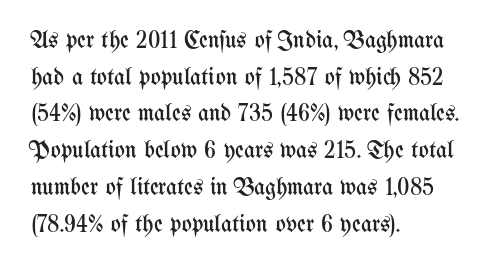
Standard letterfit; no display-style spreading of the glyphs. No chunkiness to these letters — they're not bold. This is roman type, the default non-slanted kind. Does the copy run flush right? No — it runs flush left.
